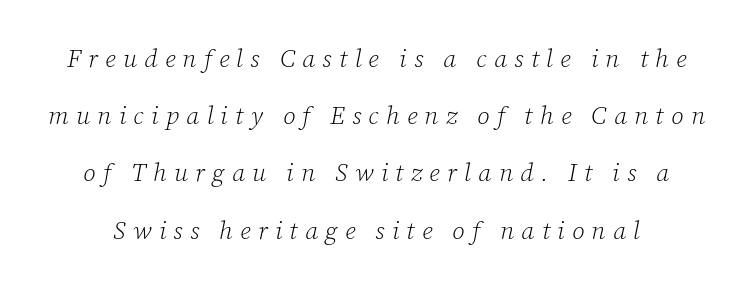
The image shows 25 px text type, italic (leaning right); set loose line spacing (2.29x), unusually wide letter spacing (+0.29 em), not underlined.
